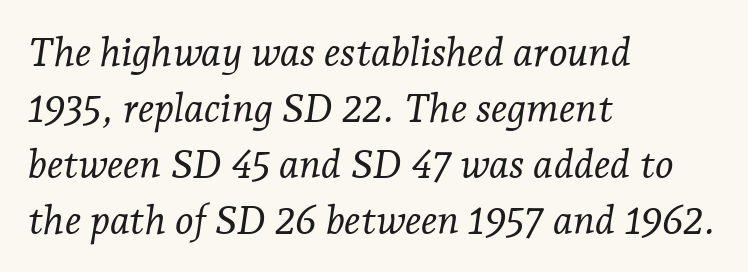
Leading: standard. Tracking value appears to be zero — textbook default spacing. Visually the block forms a straight wall on the left and a jagged coastline on the right. Anything drawn beneath the words? Only blank space. The passage shown is typed in a proportional face where columns would drift.
